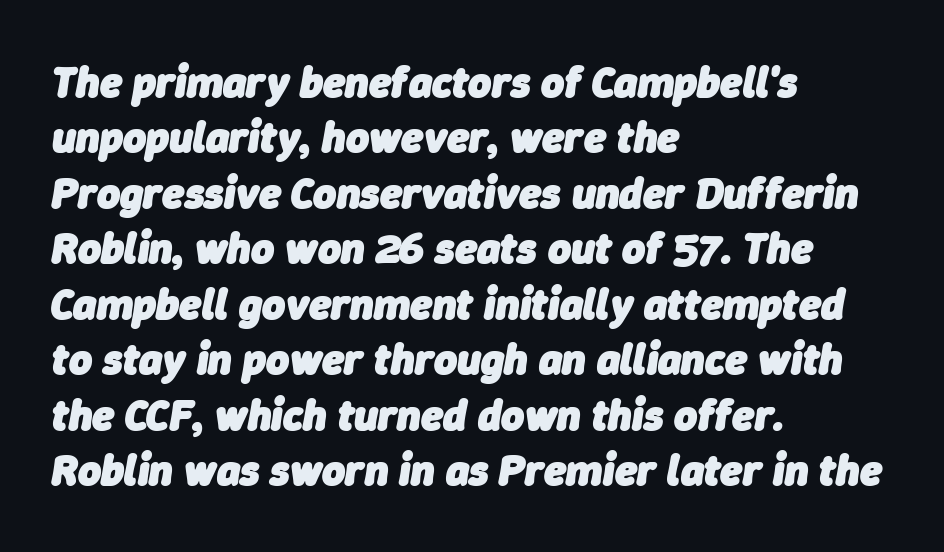
The image shows 44 px heavy type, italic (leaning right); set left-aligned, normal line spacing (1.26x), normal letter spacing, not underlined; low stroke contrast and a medium x-height.
